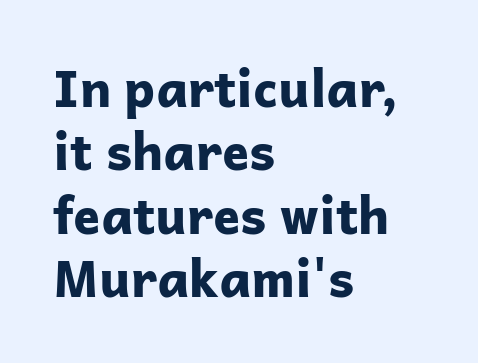
The image shows 50 px bold sans-serif type, upright; set left-aligned, normal line spacing (1.27x), normal letter spacing, not underlined; low stroke contrast and a medium x-height.
